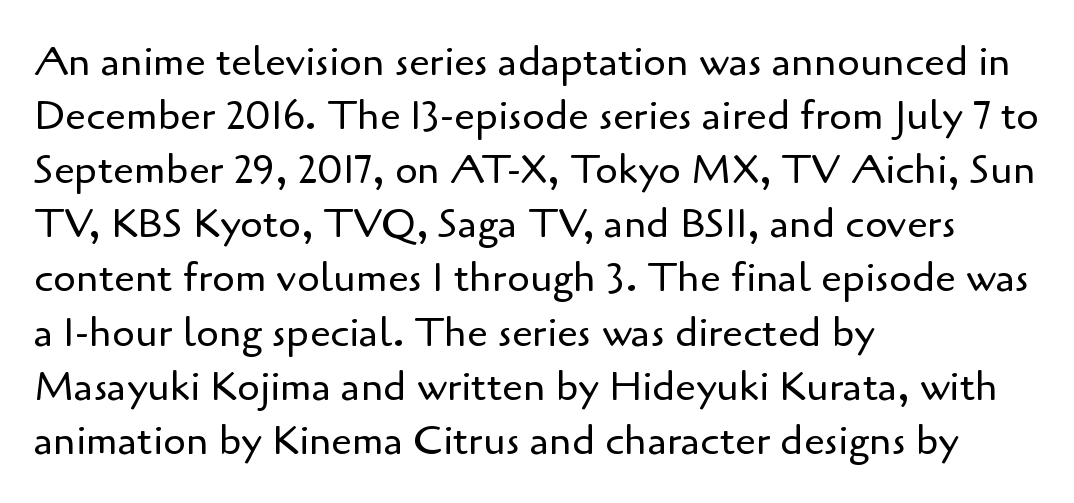
Q: Is the text bold? A: No.
Q: Is the text italic (slanted)? A: No, it is upright.
Q: Is the typeface a serif or a sans-serif typeface? A: Sans-serif.
Q: Is the text underlined? A: No.
Q: How is the paragraph aligned? A: Left-aligned.
Q: Is the spacing between letters normal or unusually wide? A: Normal.
Q: Is the spacing between lines tight, normal or loose? A: Normal.
Q: Width (condensed, normal, or wide)? A: Normal.
Q: Stroke contrast? A: Low.
Q: x-height? A: Small.
Q: Monospaced? A: No.
